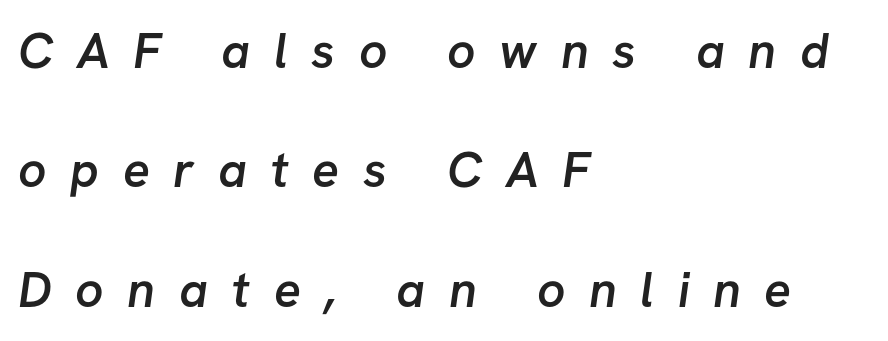
Q: Is the text bold? A: Semi-bold.
Q: Is the typeface a serif or a sans-serif typeface? A: Sans-serif.
Q: Is the text underlined? A: No.
Q: How is the paragraph aligned? A: Left-aligned.
Q: Is the spacing between letters normal or unusually wide? A: Unusually wide.
Q: Is the spacing between lines tight, normal or loose? A: Loose.
Q: Width (condensed, normal, or wide)? A: Normal.
Q: Stroke contrast? A: Low.
Q: x-height? A: Medium.
Q: Monospaced? A: No.
